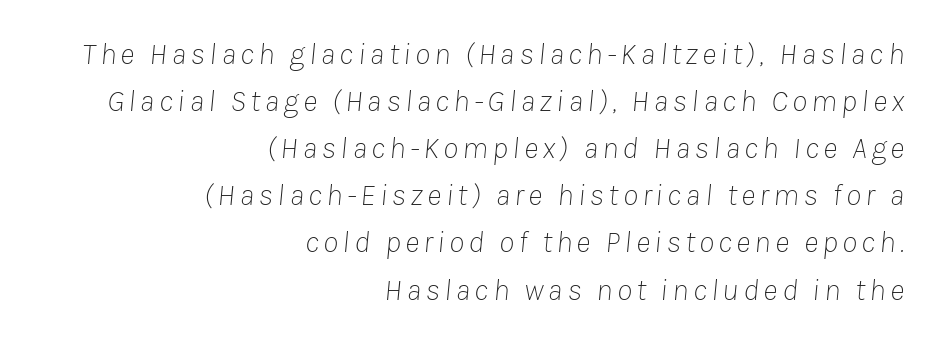
{"italic": "yes", "lean": "right", "slant_degrees": 8, "bold": "no", "weight": "thin", "width": "normal", "stroke_contrast": "low", "x_height": "medium", "monospaced": "no", "underline": "no", "align": "right", "line_spacing": "normal", "line_spacing_ratio": 1.52, "glyph_px": 31}
